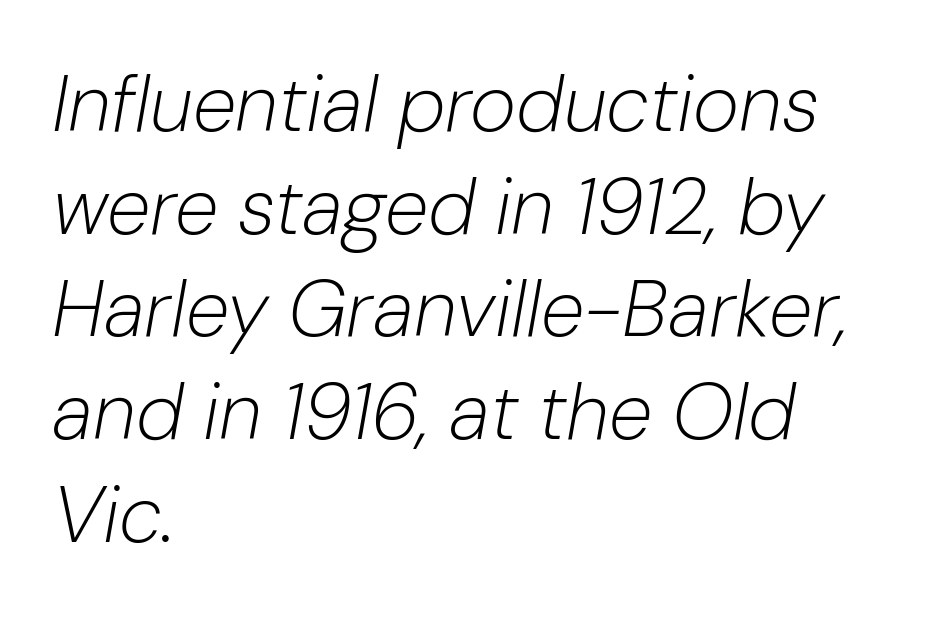
Q: Is the text bold? A: No.
Q: Is the text italic (slanted)? A: Yes, it leans right by about 10 degrees.
Q: Is the text underlined? A: No.
Q: How is the paragraph aligned? A: Left-aligned.
Q: Is the spacing between letters normal or unusually wide? A: Normal.
Q: Is the spacing between lines tight, normal or loose? A: Normal.
Q: Width (condensed, normal, or wide)? A: Normal.
Q: Stroke contrast? A: Low.
Q: x-height? A: Medium.
Q: Monospaced? A: No.
